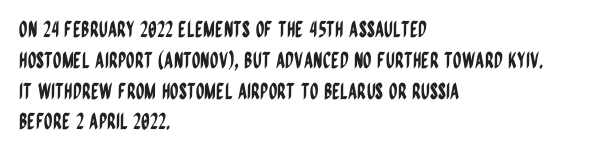
A classic flush-left, rag-right setting is used for this passage. Rendered with straight, roman letterforms. The rendering uses a moderate line-height, typical for paragraphs. In terms of letterspacing, this is plain default setting.
